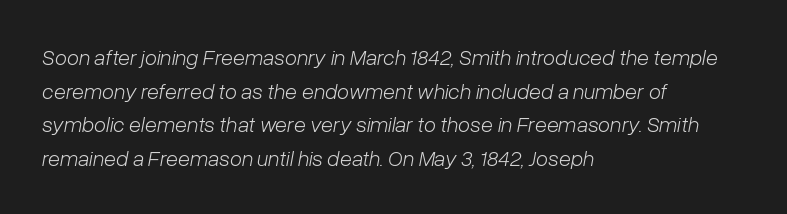
Q: Is the text bold? A: No.
Q: Is the text italic (slanted)? A: Yes, it leans right by about 10 degrees.
Q: Is the text underlined? A: No.
Q: How is the paragraph aligned? A: Left-aligned.
Q: Is the spacing between letters normal or unusually wide? A: Normal.
Q: Is the spacing between lines tight, normal or loose? A: Normal.
